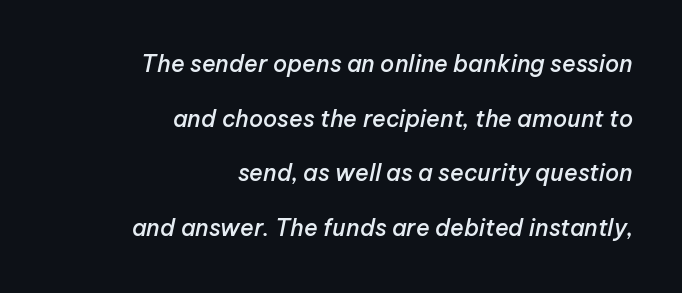
The image shows 23 px text type, italic (leaning right); set right-aligned, loose line spacing (2.38x), normal letter spacing, not underlined.
